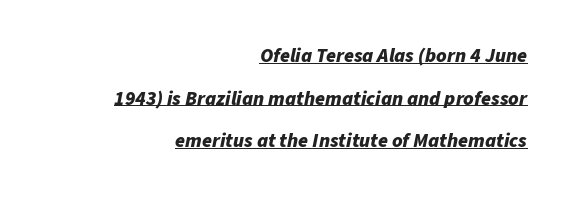
{"italic": "yes", "lean": "right", "slant_degrees": 11, "bold": "yes", "underline": "yes", "align": "right", "line_spacing": "loose", "line_spacing_ratio": 2.13, "letter_spacing": "normal", "letter_spacing_em": 0.0, "glyph_px": 20}
